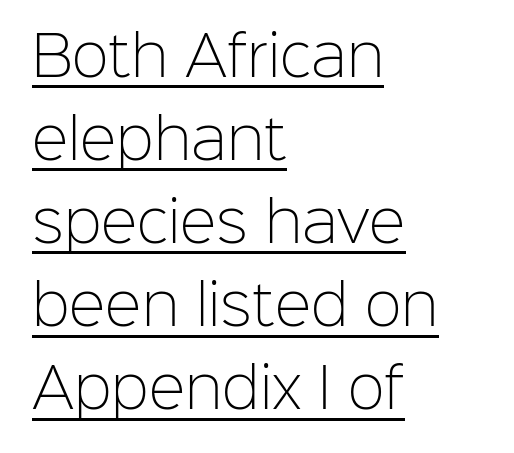
Think of a printed novel: that variable character pitch is what you see here. I'd call this a sans setting — the letters go barefoot. Glance below the letters and you will spot a drawn line. Look at the tracking — it's just the regular setting, nothing added. Where is the straight margin? On the left.
